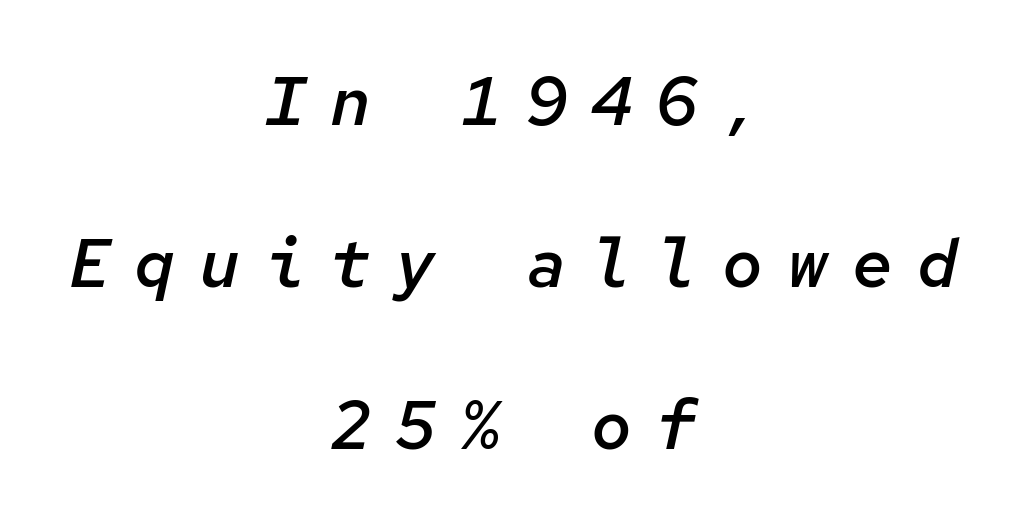
The image shows 68 px semibold type, italic (leaning right), monospaced; set centered, loose line spacing (2.38x), unusually wide letter spacing (+0.36 em), not underlined; low stroke contrast and a medium x-height.
